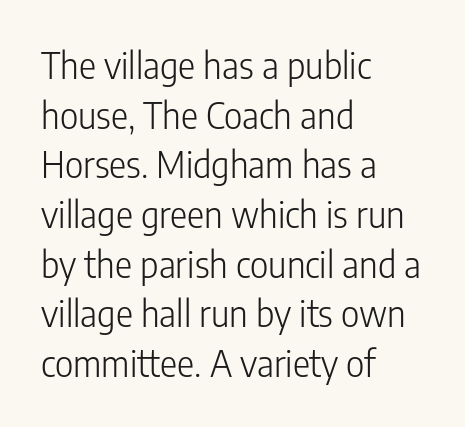
This is roman type, the default non-slanted kind. The rendering keeps characters at their native spacing. You could not count columns in this text — the font is proportionally spaced. Each letter's strokes conclude bluntly, with no projecting serifs. Only glyphs here, with clear space below each row.
